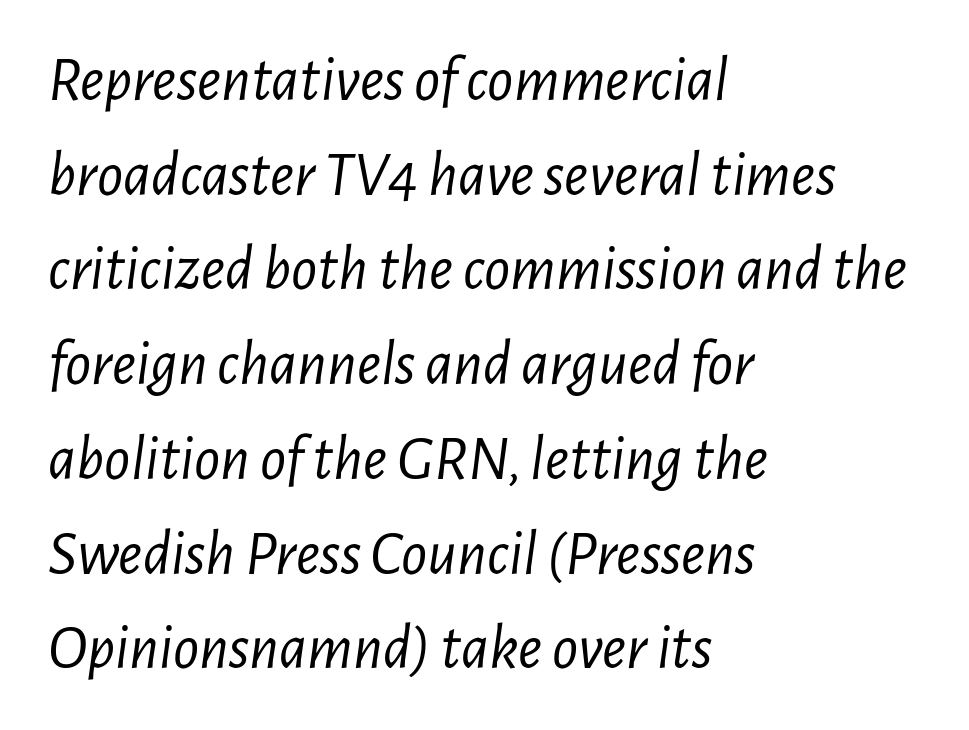
{"italic": "yes", "lean": "right", "slant_degrees": 7, "bold": "no", "weight": "light", "width": "condensed", "stroke_contrast": "low", "x_height": "medium", "monospaced": "no", "underline": "no", "align": "left", "line_spacing": "normal", "line_spacing_ratio": 1.48, "letter_spacing": "normal", "letter_spacing_em": 0.0, "glyph_px": 64}
